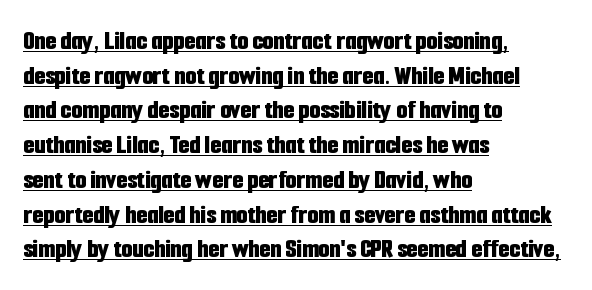
Q: Is the text bold? A: Yes.
Q: Is the text italic (slanted)? A: No, it is upright.
Q: Is the typeface a serif or a sans-serif typeface? A: Sans-serif.
Q: Is the text underlined? A: Yes.
Q: How is the paragraph aligned? A: Left-aligned.
Q: Is the spacing between letters normal or unusually wide? A: Normal.
Q: Width (condensed, normal, or wide)? A: Condensed.
Q: Stroke contrast? A: Low.
Q: x-height? A: Medium.
Q: Monospaced? A: No.
